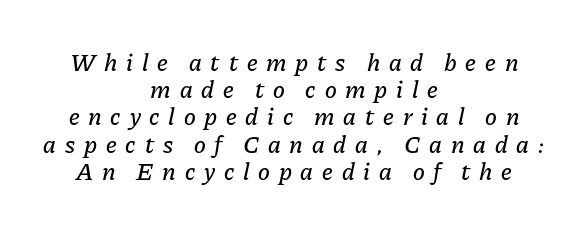
{"italic": "yes", "lean": "right", "slant_degrees": 11, "underline": "no", "align": "center", "line_spacing": "tight", "line_spacing_ratio": 1.09, "letter_spacing": "wide", "letter_spacing_em": 0.35, "glyph_px": 25}
